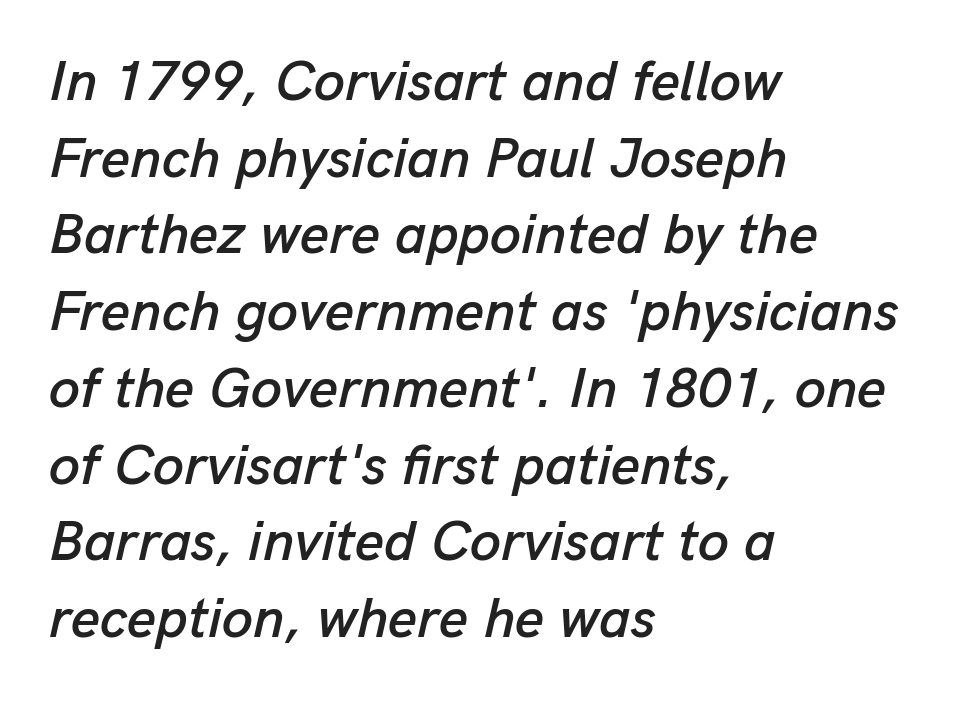
The image shows 56 px text type, italic (leaning right); set left-aligned, normal line spacing (1.37x), normal letter spacing, not underlined; low stroke contrast and a medium x-height.
